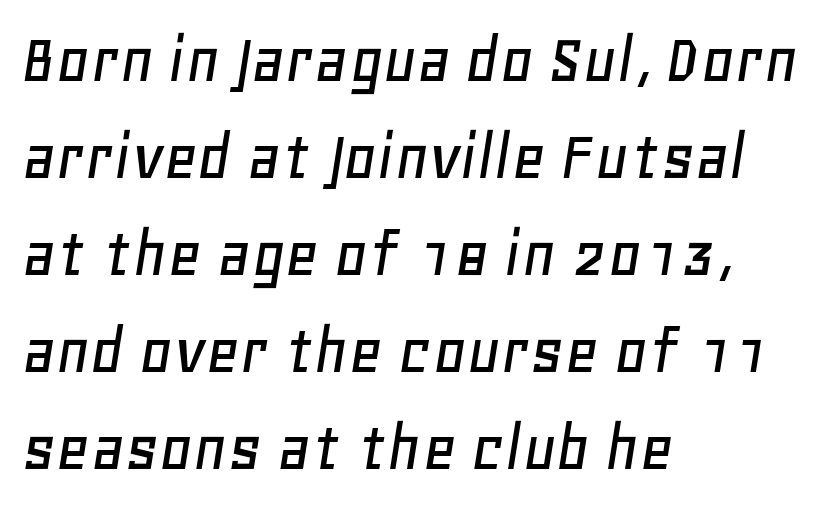
Spacing verdict: proportional, widths tailored to each character. The specimen omits any rule beneath the text block's lines. The passage shown has conventional tracking throughout. Regarding leading, the lines here are spaced in the standard way.
